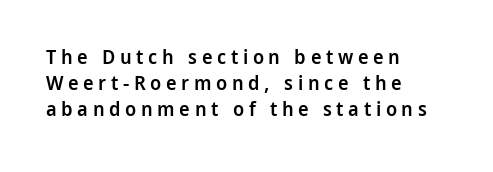
The image shows 20 px text type, upright; set left-aligned, normal line spacing (1.3x), unusually wide letter spacing (+0.23 em), not underlined.
